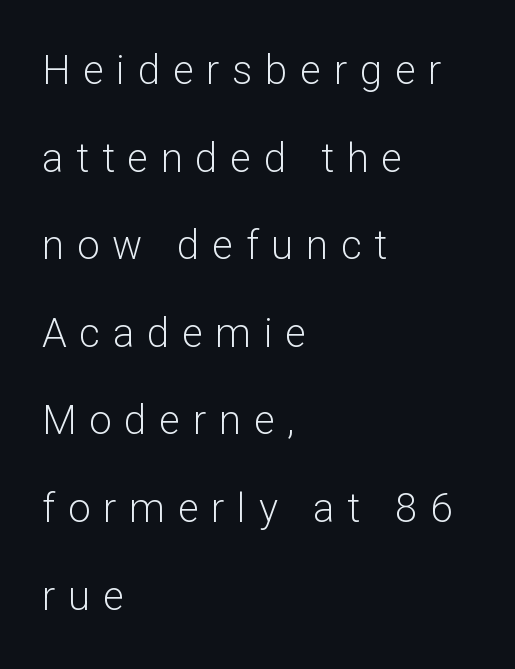
Q: Is the text bold? A: No.
Q: Is the text italic (slanted)? A: No, it is upright.
Q: Is the typeface a serif or a sans-serif typeface? A: Sans-serif.
Q: Is the text underlined? A: No.
Q: How is the paragraph aligned? A: Left-aligned.
Q: Is the spacing between letters normal or unusually wide? A: Unusually wide.
Q: Is the spacing between lines tight, normal or loose? A: Loose.
Q: Width (condensed, normal, or wide)? A: Normal.
Q: Stroke contrast? A: Low.
Q: x-height? A: Medium.
Q: Monospaced? A: No.
